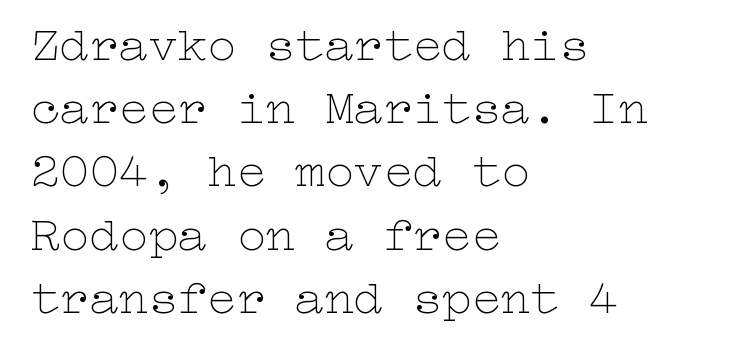
The glyphs are unaccompanied by any horizontal stroke below them. The horizontal fit of the characters is conventional and even. Think standard paragraph weight, or any step lighter than that. Ascenders rise straight up at ninety degrees. Where is the straight margin? On the left. Is there much room between lines? A standard amount, neither cramped nor airy.
